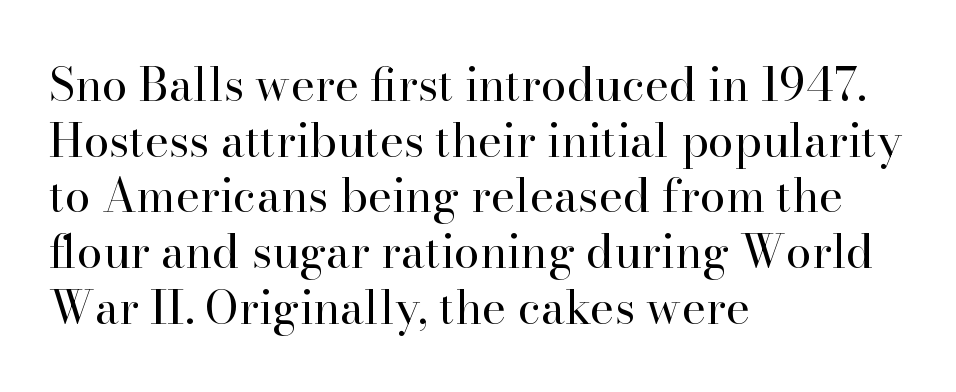
{"serif": "yes", "italic": "no", "bold": "no", "weight": "regular", "width": "normal", "stroke_contrast": "high", "x_height": "small", "monospaced": "no", "underline": "no", "align": "left", "line_spacing_ratio": 1.21, "letter_spacing": "normal", "letter_spacing_em": 0.0, "glyph_px": 46}
